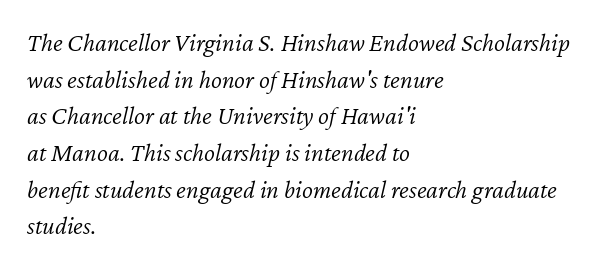
Has an underline been added? It has not. One-word summary of the alignment: left. Regarding leading, the lines here are spaced in the standard way. Yep, that's italic — everything's leaning. Caption: face not bold, strokes unweighted. The letterforms sit shoulder to shoulder at normal distance.
